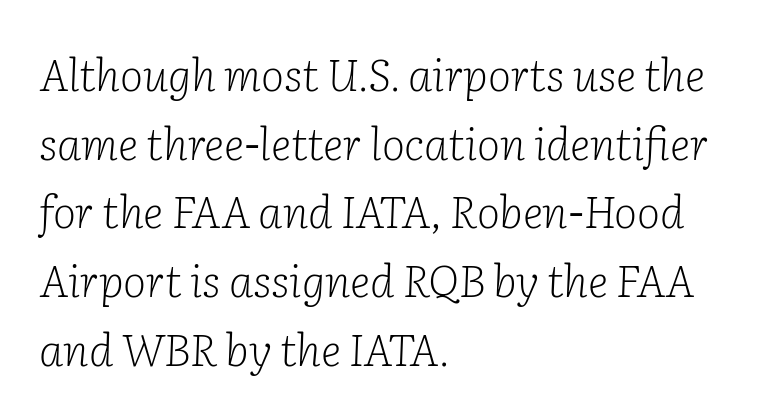
Letter spacing: default. To sum up the face: it has serifs. Heft: none added — not bold. Any mark beneath the type? The region is blank.
